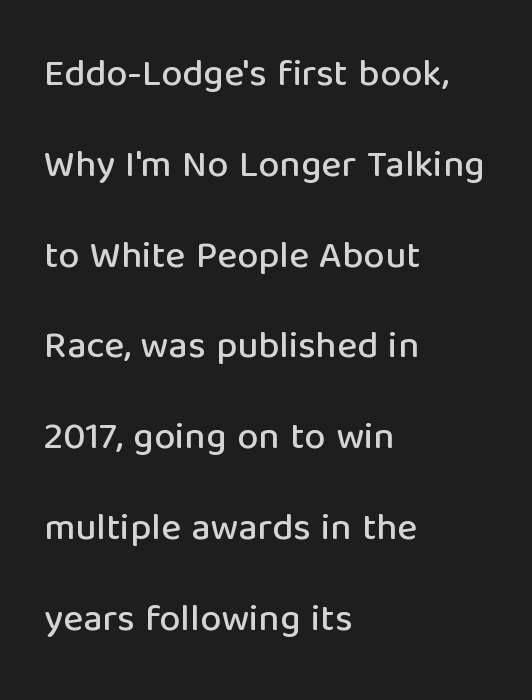
The image shows 38 px sans-serif type, upright; set left-aligned, loose line spacing (2.39x), normal letter spacing, not underlined; low stroke contrast and a medium x-height.
